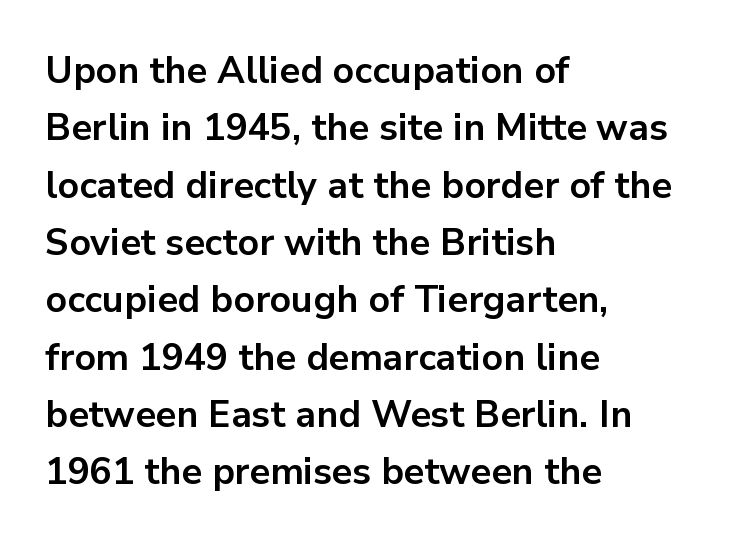
Clear beneath every line of the passage. Proportional: the letters do not fall into vertical columns. How are the letters spaced? Ordinarily, with no added tracking. Does the copy run flush right? No — it runs flush left.
